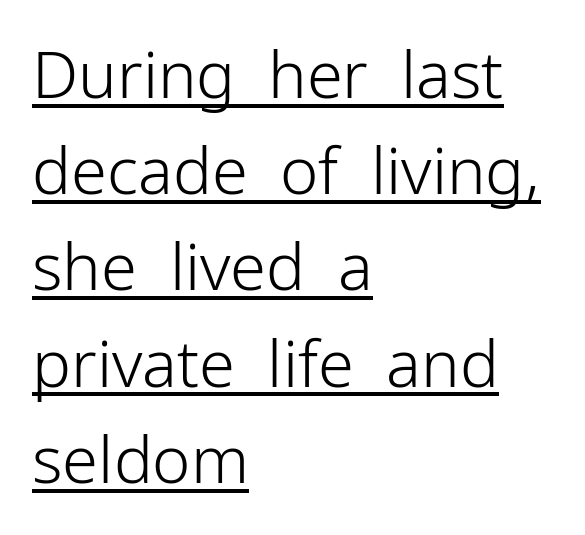
Q: Is the text bold? A: No.
Q: Is the text italic (slanted)? A: No, it is upright.
Q: Is the typeface a serif or a sans-serif typeface? A: Sans-serif.
Q: Is the text underlined? A: Yes.
Q: How is the paragraph aligned? A: Left-aligned.
Q: Is the spacing between letters normal or unusually wide? A: Normal.
Q: Is the spacing between lines tight, normal or loose? A: Normal.
Q: Width (condensed, normal, or wide)? A: Normal.
Q: Stroke contrast? A: Low.
Q: x-height? A: Medium.
Q: Monospaced? A: No.
